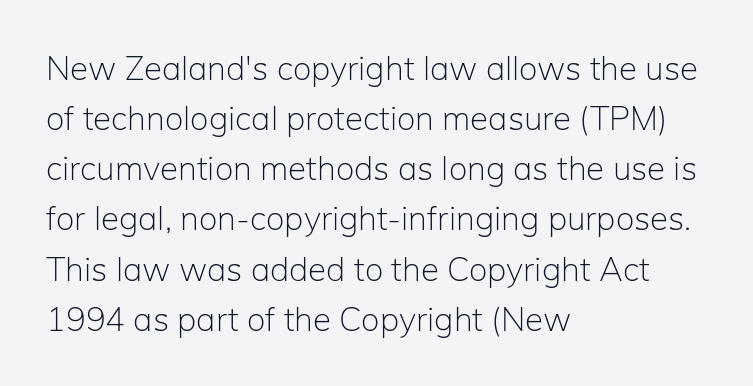
Underlining? Definitely not there. Spacing verdict: proportional, widths tailored to each character. Posture: vertical. Does the type have serifs? No, each stem ends abruptly.
